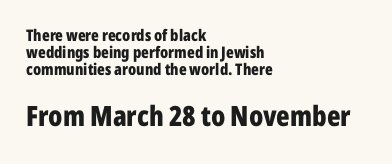
Nope, not italic — everything's standing straight. Honestly, the letter spacing is just normal — you wouldn't notice it. If you measured baseline to baseline, you'd find a short distance. Descenders are the only things crossing below the line. To sum up the face: it is a sans, with no serifs.
